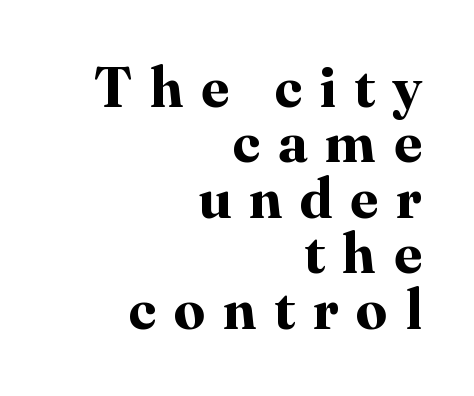
Q: Is the text bold? A: Yes.
Q: Is the text italic (slanted)? A: No, it is upright.
Q: Is the typeface a serif or a sans-serif typeface? A: Serif.
Q: Is the text underlined? A: No.
Q: How is the paragraph aligned? A: Right-aligned.
Q: Is the spacing between letters normal or unusually wide? A: Unusually wide.
Q: Is the spacing between lines tight, normal or loose? A: Tight.
Q: Width (condensed, normal, or wide)? A: Normal.
Q: Stroke contrast? A: High.
Q: x-height? A: Medium.
Q: Monospaced? A: No.
